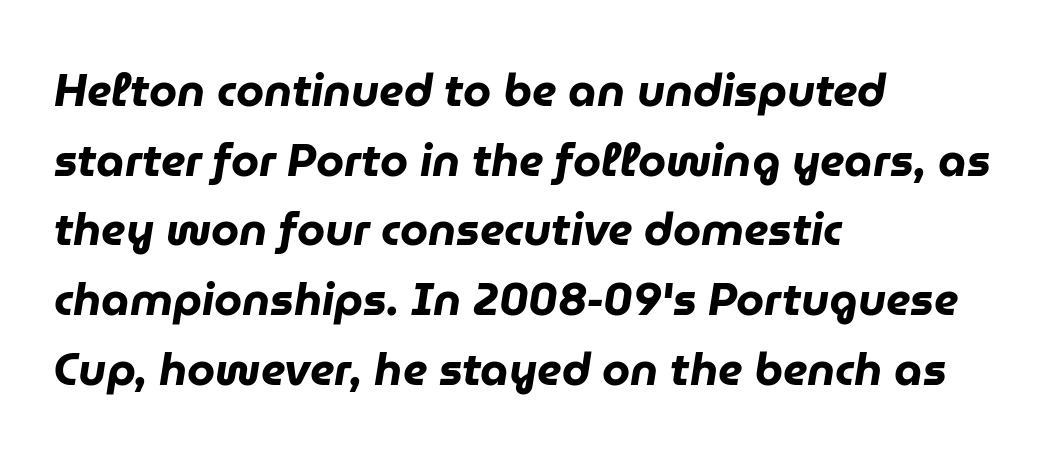
Q: Is the text bold? A: Yes.
Q: Is the text italic (slanted)? A: Yes, it leans right by about 9 degrees.
Q: Is the text underlined? A: No.
Q: How is the paragraph aligned? A: Left-aligned.
Q: Is the spacing between letters normal or unusually wide? A: Normal.
Q: Is the spacing between lines tight, normal or loose? A: Normal.
Q: Width (condensed, normal, or wide)? A: Normal.
Q: Stroke contrast? A: Low.
Q: x-height? A: Medium.
Q: Monospaced? A: No.
